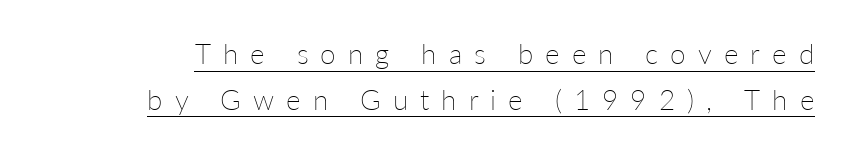
The image shows 28 px thin type, upright; set normal line spacing (1.63x), unusually wide letter spacing (+0.43 em), underlined; low stroke contrast and a medium x-height.
